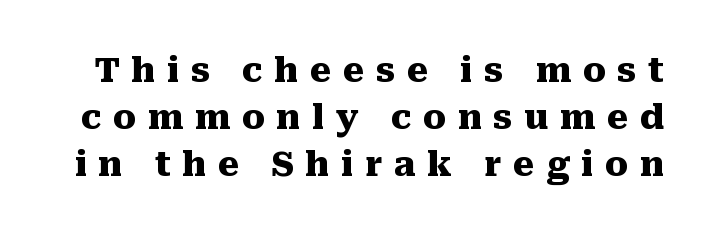
Q: Is the text bold? A: Yes.
Q: Is the text italic (slanted)? A: No, it is upright.
Q: Is the typeface a serif or a sans-serif typeface? A: Serif.
Q: Is the text underlined? A: No.
Q: Is the spacing between letters normal or unusually wide? A: Unusually wide.
Q: Is the spacing between lines tight, normal or loose? A: Normal.
Q: Width (condensed, normal, or wide)? A: Normal.
Q: Stroke contrast? A: Medium.
Q: x-height? A: Medium.
Q: Monospaced? A: No.
